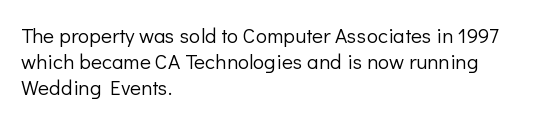
{"italic": "no", "bold": "no", "underline": "no", "align": "left", "line_spacing_ratio": 1.24, "letter_spacing": "normal", "letter_spacing_em": 0.0, "glyph_px": 21}
